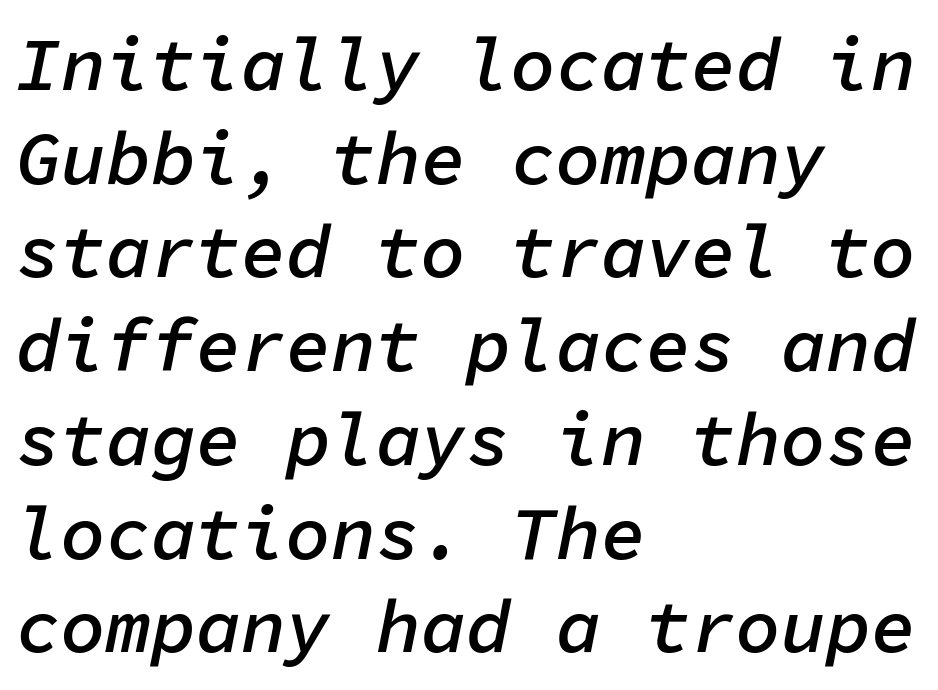
Q: Is the text bold? A: Semi-bold.
Q: Is the text italic (slanted)? A: Yes, it leans right by about 11 degrees.
Q: Is the text underlined? A: No.
Q: How is the paragraph aligned? A: Left-aligned.
Q: Is the spacing between letters normal or unusually wide? A: Normal.
Q: Is the spacing between lines tight, normal or loose? A: Normal.
Q: Width (condensed, normal, or wide)? A: Normal.
Q: Stroke contrast? A: Low.
Q: x-height? A: Medium.
Q: Monospaced? A: Yes.
